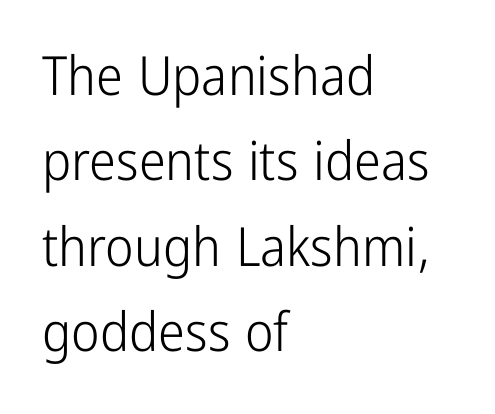
Each letter keeps its own natural width here, so spacing adapts to shape. This rendering uses left alignment, leaving the right contour irregular. The typeface has the unassuming heft of standard copy or less. Does the leading feel generous? No, just average. The specimen omits any rule beneath the text block's lines.
